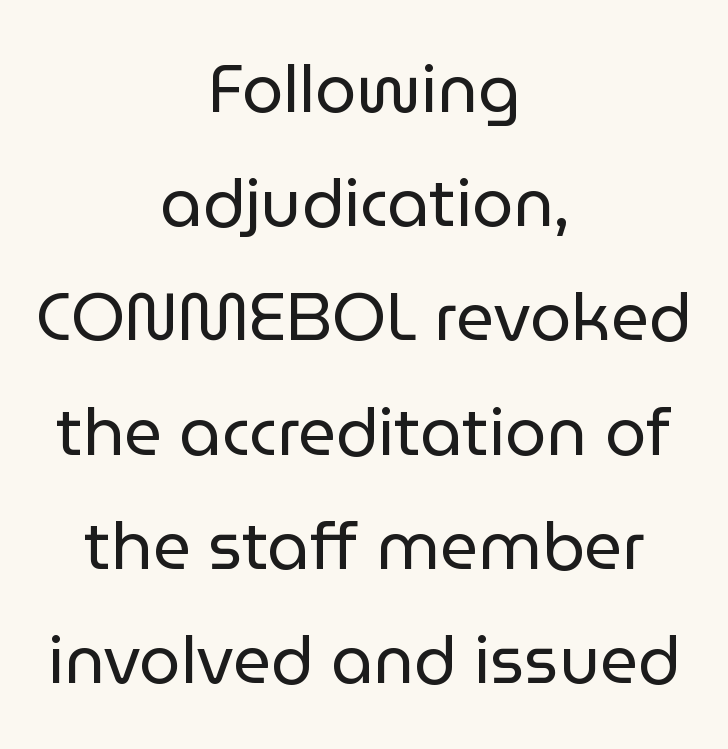
{"serif": "no", "italic": "no", "bold": "no", "weight": "regular", "width": "normal", "stroke_contrast": "low", "x_height": "medium", "monospaced": "no", "underline": "no", "align": "center", "line_spacing_ratio": 1.73, "letter_spacing": "normal", "letter_spacing_em": 0.0, "glyph_px": 66}
